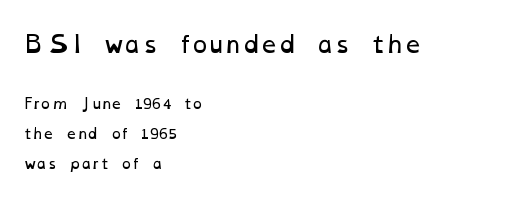
The rendering anchors every line to the left-hand side. The space beneath each line is pristine and unruled. What's the leading like? Stretched, with rows far apart. A student would notice the top passage is typeset larger than what follows. Caption: standard tracking, unaltered. Is the stroke heavy? The answer is a plain regular-or-lighter.
